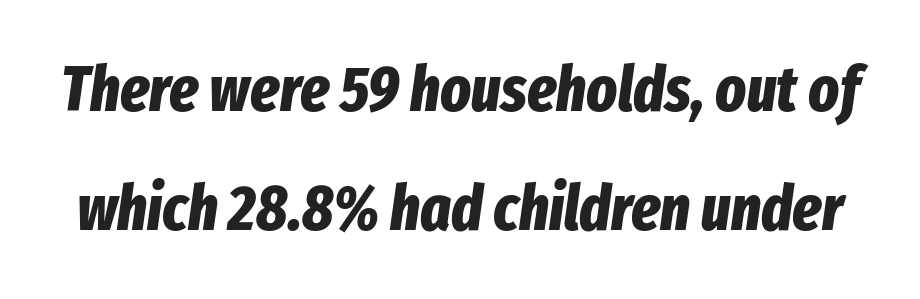
The image shows 64 px bold, condensed type, italic (leaning right); set line spacing 1.86x, normal letter spacing, not underlined; low stroke contrast and a medium x-height.
